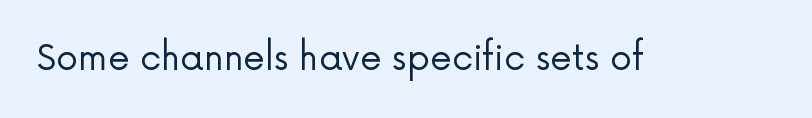
Default kerning and tracking; the words read as compact shapes. The typeface has the unassuming heft of standard copy or less. If you drew a line through each stem, it would be perfectly vertical. The rendering uses natural spacing where letterforms have individual widths.
